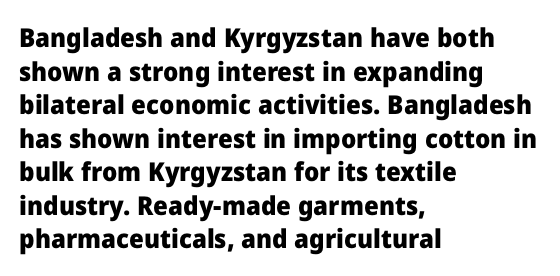
Q: Is the text bold? A: Yes.
Q: Is the text italic (slanted)? A: No, it is upright.
Q: Is the text underlined? A: No.
Q: How is the paragraph aligned? A: Left-aligned.
Q: Is the spacing between letters normal or unusually wide? A: Normal.
Q: Is the spacing between lines tight, normal or loose? A: Normal.
